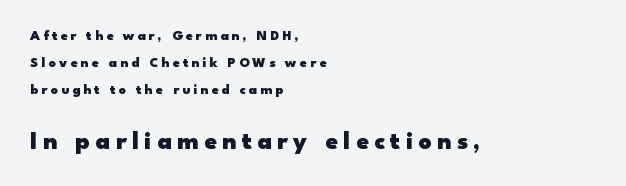
No italicization has been applied; the sample stays upright. Compared with an ordinary text face, these strokes are far heavier — a full bold. How are the letters spaced? Widely, with obvious added tracking. Between these two stacked blocks, the lower one wins on size. These lines are set flush left with a ragged right edge.
